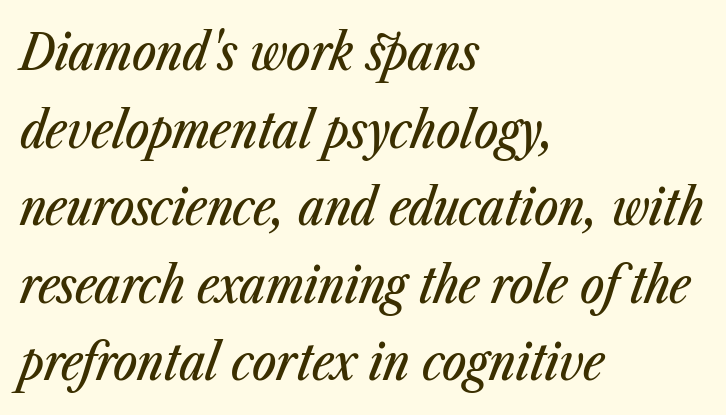
Q: Is the text italic (slanted)? A: Yes, it leans right by about 23 degrees.
Q: Is the text underlined? A: No.
Q: How is the paragraph aligned? A: Left-aligned.
Q: Is the spacing between letters normal or unusually wide? A: Normal.
Q: Is the spacing between lines tight, normal or loose? A: Normal.
Q: Width (condensed, normal, or wide)? A: Condensed.
Q: Stroke contrast? A: Low.
Q: x-height? A: Medium.
Q: Monospaced? A: No.
